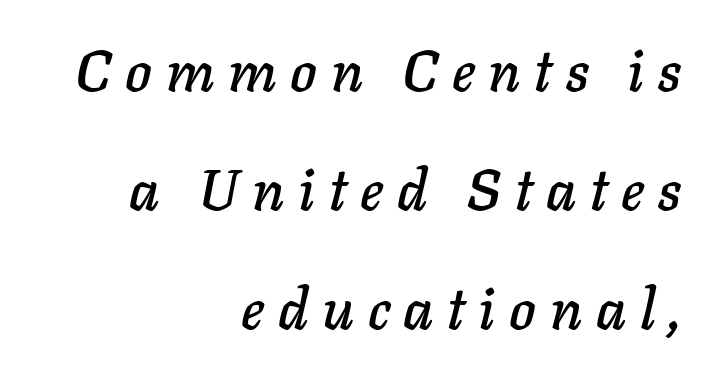
{"italic": "yes", "lean": "right", "slant_degrees": 11, "width": "normal", "stroke_contrast": "low", "x_height": "medium", "monospaced": "no", "underline": "no", "align": "right", "line_spacing": "loose", "line_spacing_ratio": 2.09, "letter_spacing": "wide", "letter_spacing_em": 0.24, "glyph_px": 57}
